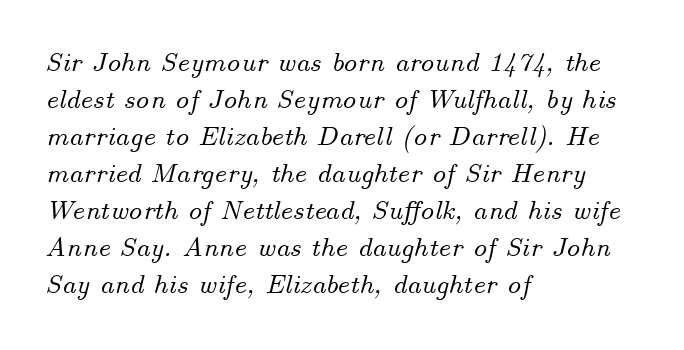
{"italic": "yes", "lean": "right", "slant_degrees": 14, "width": "normal", "stroke_contrast": "medium", "x_height": "small", "monospaced": "no", "underline": "no", "align": "left", "line_spacing": "normal", "line_spacing_ratio": 1.32, "letter_spacing": "normal", "letter_spacing_em": 0.0, "glyph_px": 28}
